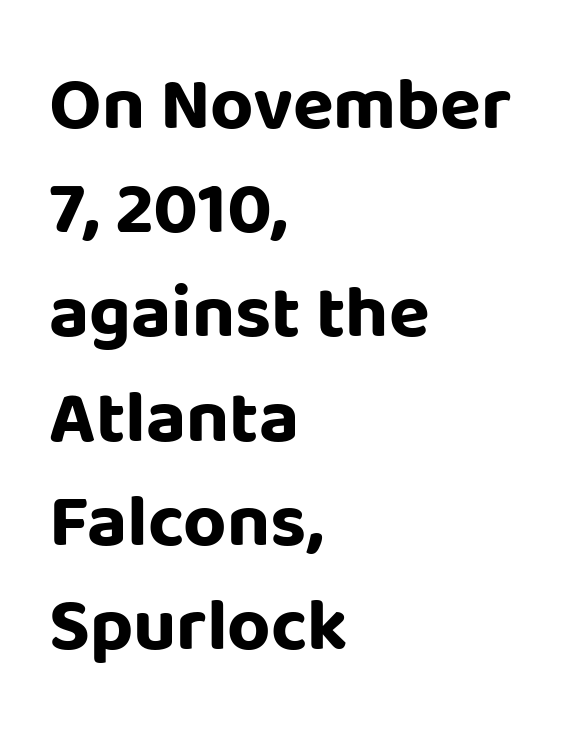
Posture: upright roman. Each letter keeps its own natural width here, so spacing adapts to shape. Does the copy run flush right? No — it runs flush left. Type without underlining.
